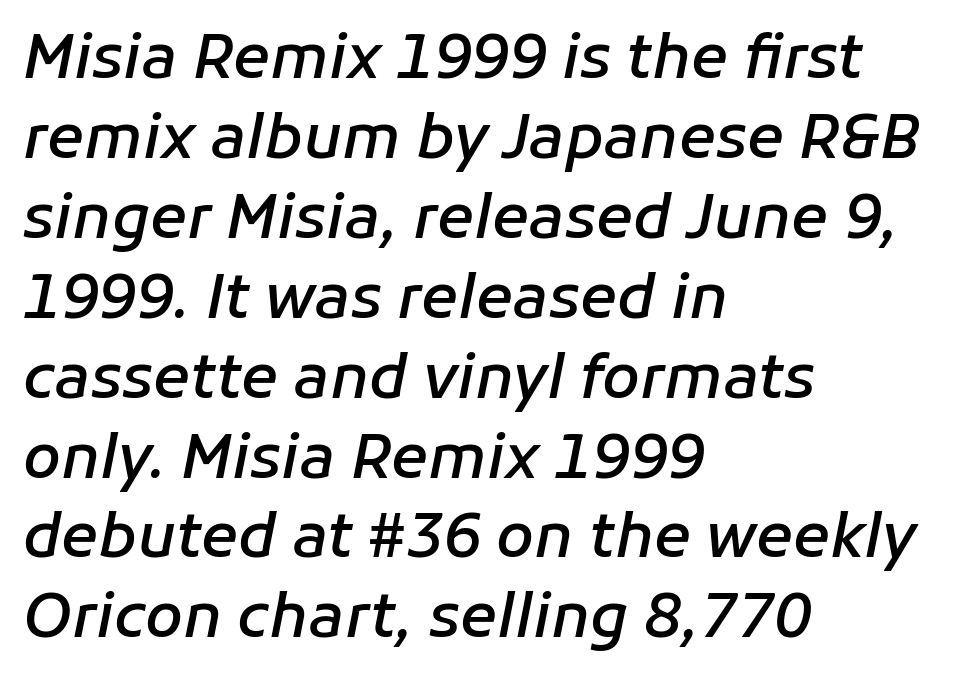
The image shows 61 px semibold type, italic (leaning right); set left-aligned, normal line spacing (1.31x), normal letter spacing, not underlined; low stroke contrast and a medium x-height.
